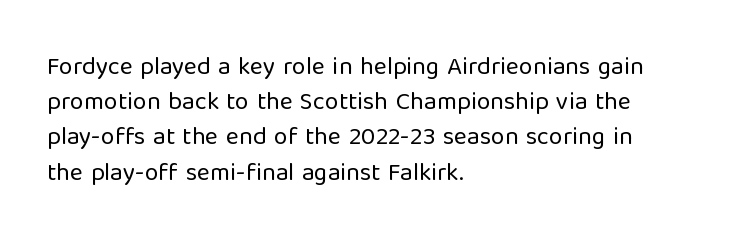
The image shows 25 px text type, upright; set left-aligned, normal line spacing (1.41x), normal letter spacing, not underlined.
